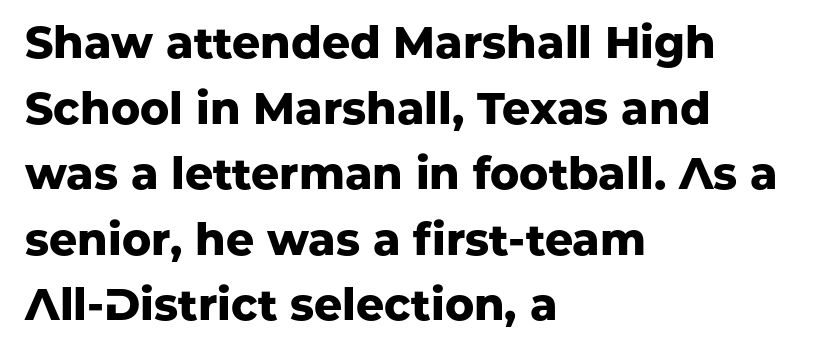
Q: Is the text bold? A: Yes.
Q: Is the text italic (slanted)? A: No, it is upright.
Q: Is the typeface a serif or a sans-serif typeface? A: Sans-serif.
Q: Is the text underlined? A: No.
Q: How is the paragraph aligned? A: Left-aligned.
Q: Is the spacing between letters normal or unusually wide? A: Normal.
Q: Is the spacing between lines tight, normal or loose? A: Normal.
Q: Width (condensed, normal, or wide)? A: Normal.
Q: Stroke contrast? A: Low.
Q: x-height? A: Medium.
Q: Monospaced? A: No.
